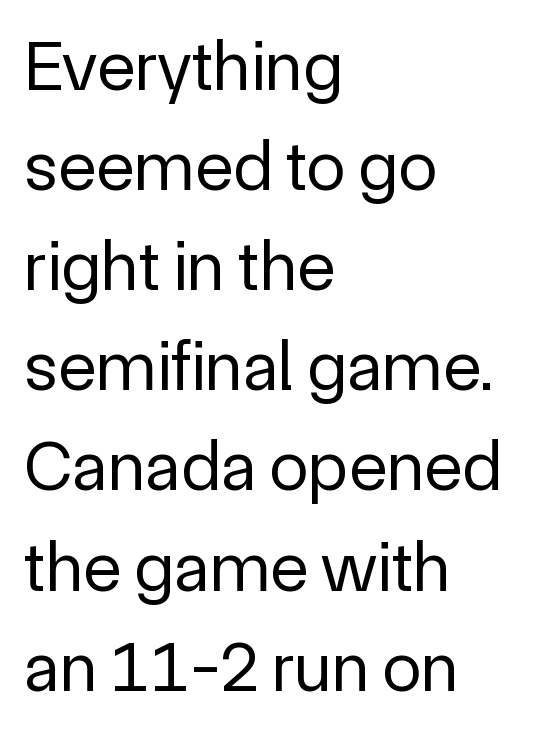
Q: Is the text bold? A: No.
Q: Is the text italic (slanted)? A: No, it is upright.
Q: Is the typeface a serif or a sans-serif typeface? A: Sans-serif.
Q: Is the text underlined? A: No.
Q: How is the paragraph aligned? A: Left-aligned.
Q: Is the spacing between letters normal or unusually wide? A: Normal.
Q: Is the spacing between lines tight, normal or loose? A: Normal.
Q: Width (condensed, normal, or wide)? A: Normal.
Q: x-height? A: Medium.
Q: Monospaced? A: No.
